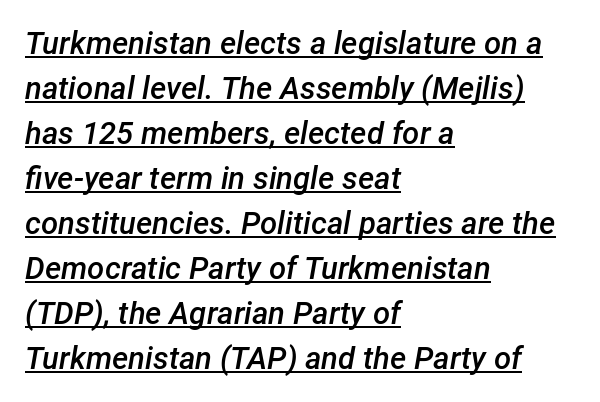
Normally led — the rows are evenly, conventionally spaced. Quick note: italic. Students, observe the line beneath the letters — that is underlining. Varying glyph widths throughout — classic text-font behaviour.
